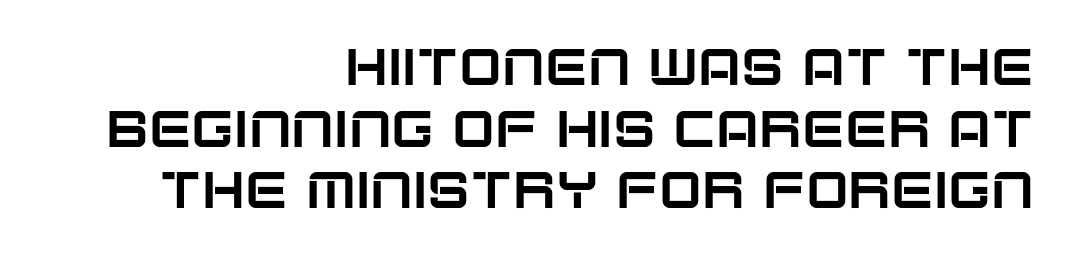
These lines stack with their right ends in a neat column. Unlike italic type, these characters show no tilt at all. Nobody touched the tracking dial on this one. Character widths vary here, with narrow letters taking less room than wide ones. The area under the type is left untouched.
